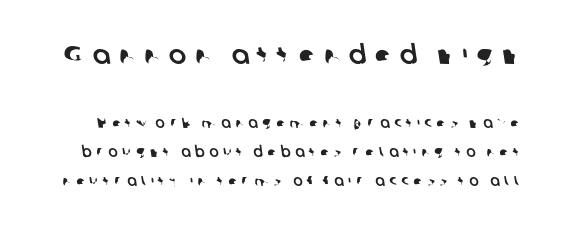
Top chunk: large. Bottom chunk: small. Honestly, the letter spacing is so wide it's the main thing you notice. The space directly below the letters is spotless. Does the leading feel generous? Absolutely, it's lavish.
